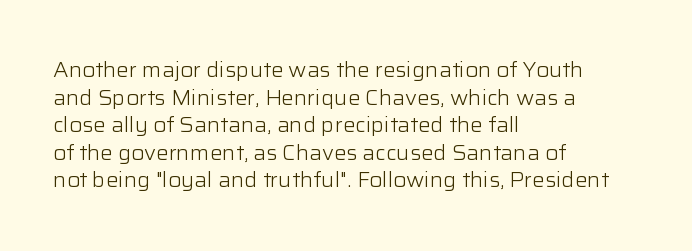
The image shows 21 px text type, upright; set left-aligned, normal line spacing (1.31x), normal letter spacing, not underlined.
